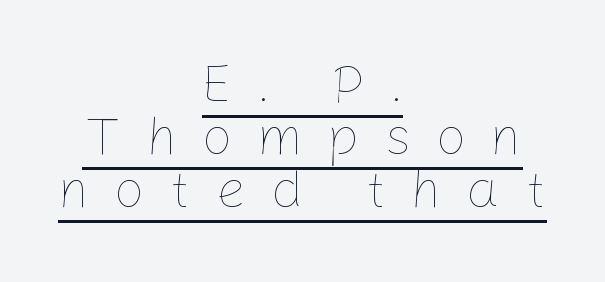
The image shows 54 px thin type, upright; set centered, tight line spacing (0.97x), unusually wide letter spacing (+0.45 em), underlined; low stroke contrast and a medium x-height.
